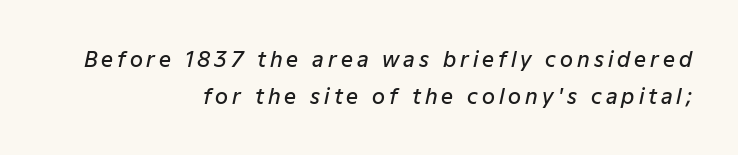
The image shows 21 px text type, italic (leaning right); set right-aligned, line spacing 1.75x, not underlined.
